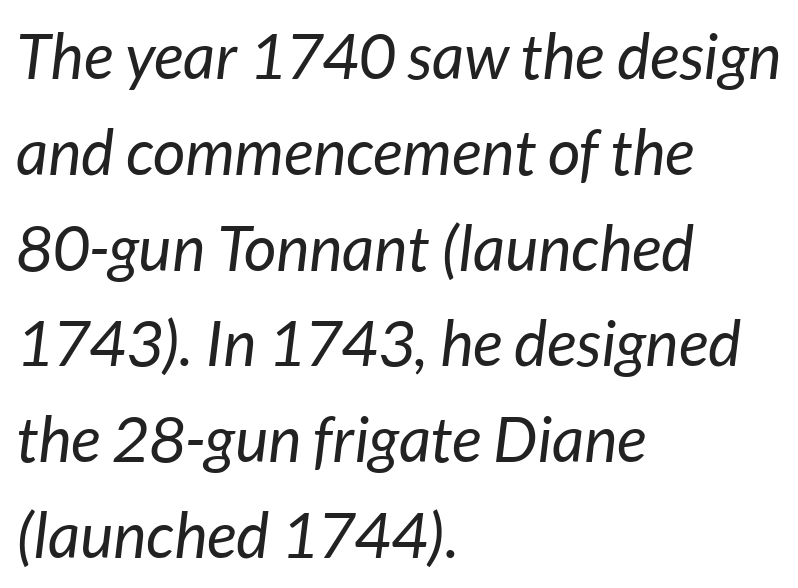
Q: Is the text bold? A: No.
Q: Is the text italic (slanted)? A: Yes, it leans right by about 7 degrees.
Q: Is the text underlined? A: No.
Q: How is the paragraph aligned? A: Left-aligned.
Q: Is the spacing between letters normal or unusually wide? A: Normal.
Q: Is the spacing between lines tight, normal or loose? A: Normal.
Q: Width (condensed, normal, or wide)? A: Normal.
Q: Stroke contrast? A: Low.
Q: x-height? A: Medium.
Q: Monospaced? A: No.
